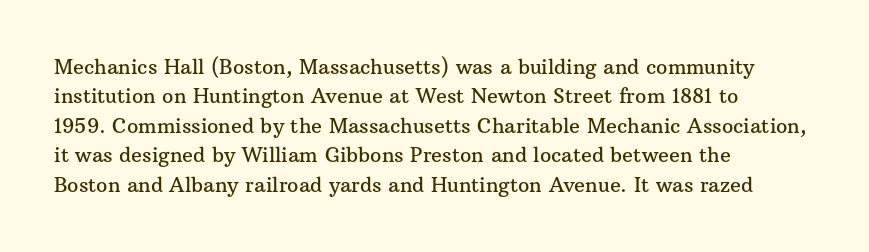
The image shows 20 px text type, upright; set left-aligned, normal line spacing (1.47x), normal letter spacing, not underlined.
